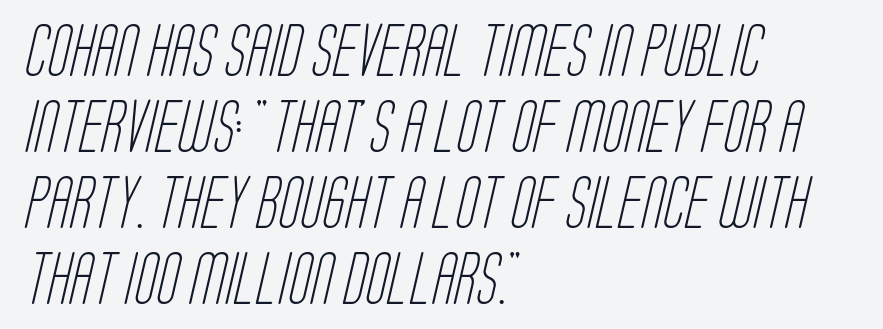
Q: Is the text bold? A: No.
Q: Is the typeface a serif or a sans-serif typeface? A: Sans-serif.
Q: Is the text underlined? A: No.
Q: How is the paragraph aligned? A: Left-aligned.
Q: Is the spacing between letters normal or unusually wide? A: Normal.
Q: Is the spacing between lines tight, normal or loose? A: Normal.
Q: Width (condensed, normal, or wide)? A: Condensed.
Q: Stroke contrast? A: Low.
Q: x-height? A: Large.
Q: Monospaced? A: No.
